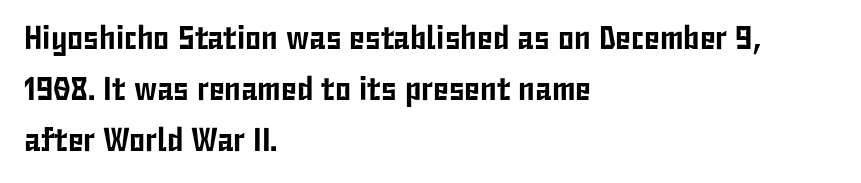
Q: Is the text italic (slanted)? A: No, it is upright.
Q: Is the typeface a serif or a sans-serif typeface? A: Sans-serif.
Q: Is the text underlined? A: No.
Q: How is the paragraph aligned? A: Left-aligned.
Q: Is the spacing between letters normal or unusually wide? A: Normal.
Q: Is the spacing between lines tight, normal or loose? A: Normal.
Q: Width (condensed, normal, or wide)? A: Condensed.
Q: Stroke contrast? A: Low.
Q: x-height? A: Medium.
Q: Monospaced? A: No.
